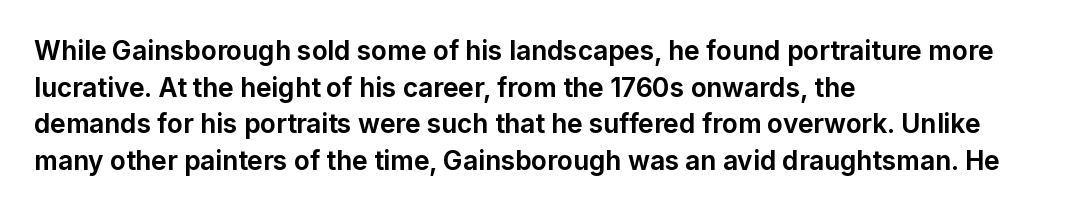
{"italic": "no", "bold": "yes", "underline": "no", "align": "left", "line_spacing": "normal", "line_spacing_ratio": 1.41, "letter_spacing": "normal", "letter_spacing_em": 0.0, "glyph_px": 26}
